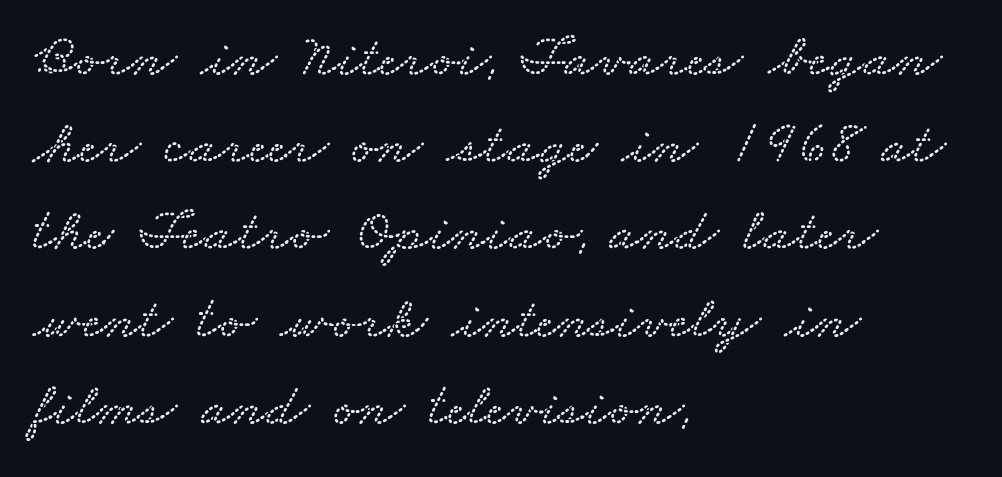
Q: Is the text underlined? A: No.
Q: How is the paragraph aligned? A: Left-aligned.
Q: Is the spacing between letters normal or unusually wide? A: Normal.
Q: Is the spacing between lines tight, normal or loose? A: Normal.
Q: Width (condensed, normal, or wide)? A: Wide.
Q: Stroke contrast? A: Low.
Q: x-height? A: Small.
Q: Monospaced? A: No.
